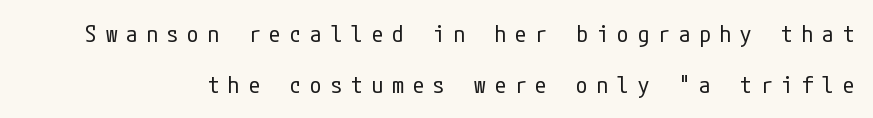
{"italic": "no", "bold": "no", "underline": "no", "line_spacing": "loose", "line_spacing_ratio": 2.2, "letter_spacing": "wide", "letter_spacing_em": 0.39, "glyph_px": 23}
